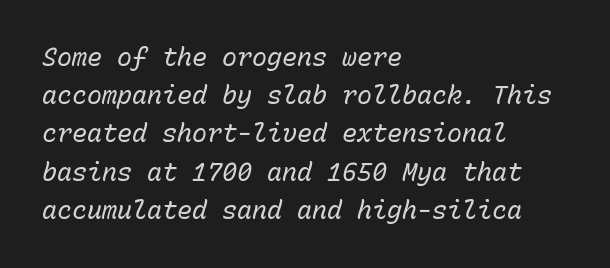
The image shows 25 px text type, italic (leaning right); set left-aligned, normal line spacing (1.53x), normal letter spacing, not underlined.
